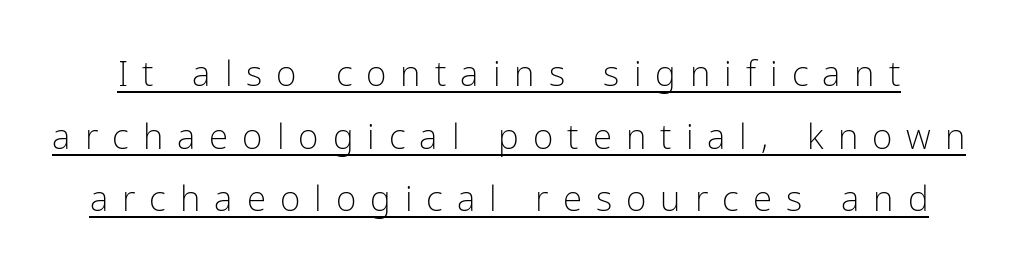
Q: Is the text bold? A: No.
Q: Is the text italic (slanted)? A: No, it is upright.
Q: Is the typeface a serif or a sans-serif typeface? A: Sans-serif.
Q: Is the text underlined? A: Yes.
Q: Is the spacing between letters normal or unusually wide? A: Unusually wide.
Q: Width (condensed, normal, or wide)? A: Condensed.
Q: Stroke contrast? A: Low.
Q: x-height? A: Medium.
Q: Monospaced? A: No.
